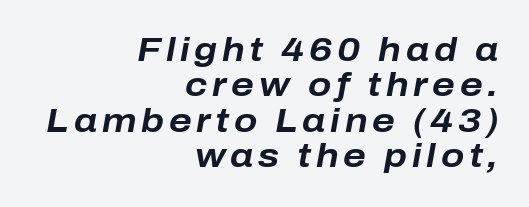
The image shows 34 px bold type, italic (leaning right); set right-aligned, tight line spacing (1.04x), not underlined; low stroke contrast and a medium x-height.
